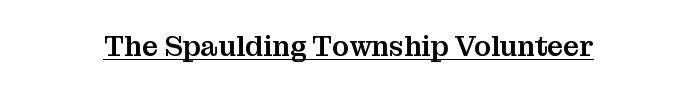
Q: Is the text italic (slanted)? A: No, it is upright.
Q: Is the typeface a serif or a sans-serif typeface? A: Serif.
Q: Is the text underlined? A: Yes.
Q: Is the spacing between letters normal or unusually wide? A: Normal.
Q: Width (condensed, normal, or wide)? A: Normal.
Q: Stroke contrast? A: Medium.
Q: x-height? A: Medium.
Q: Monospaced? A: No.
